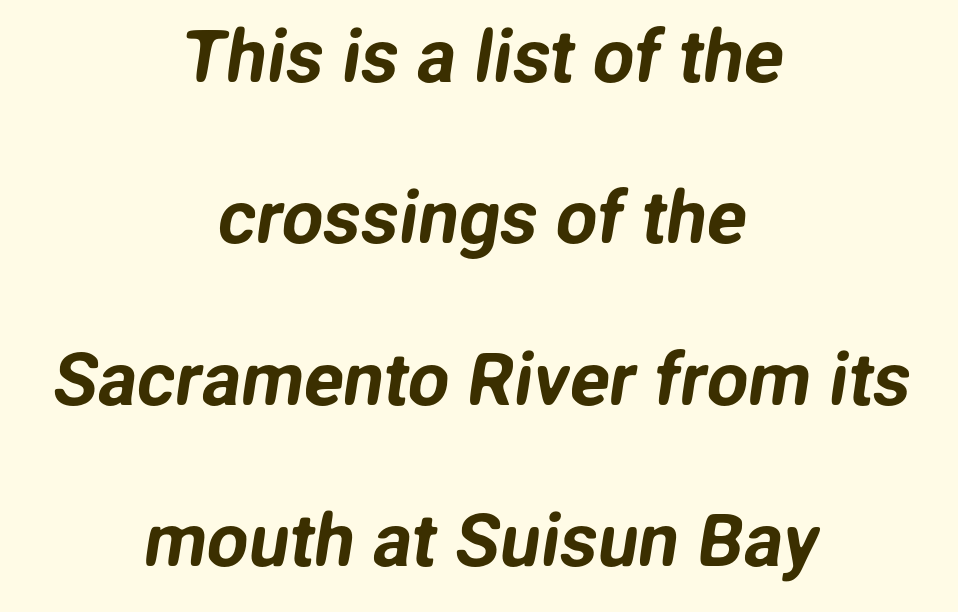
The image shows 73 px sans-serif type; set centered, loose line spacing (2.21x), normal letter spacing, not underlined; low stroke contrast and a medium x-height.
